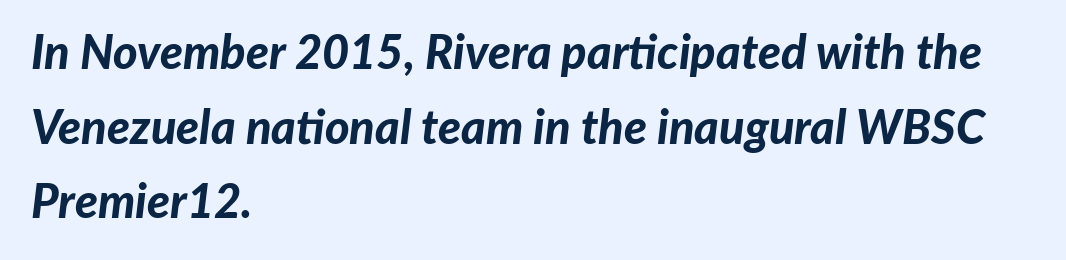
The image shows 47 px bold type, italic (leaning right); set left-aligned, normal line spacing (1.59x), normal letter spacing, not underlined; low stroke contrast and a medium x-height.
